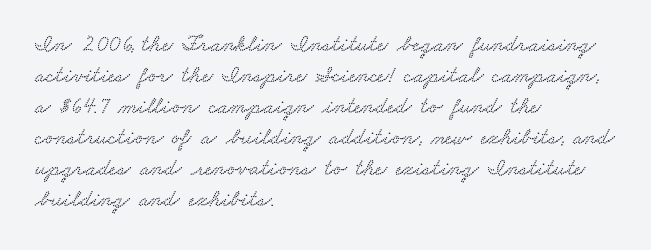
The image shows 23 px text type; set left-aligned, normal line spacing (1.35x), normal letter spacing, not underlined.
